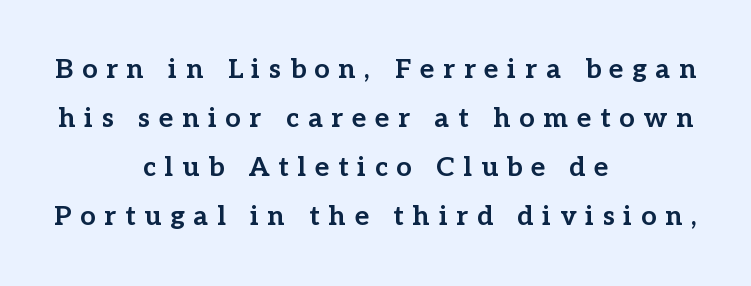
It's the straight-up-and-down kind of type. Is the letter spacing exaggerated? Yes — the characters are pushed far apart. The font is running at its bold setting. Check under the words: just untouched page. A student would call this center alignment; a typographer would say set centered.
